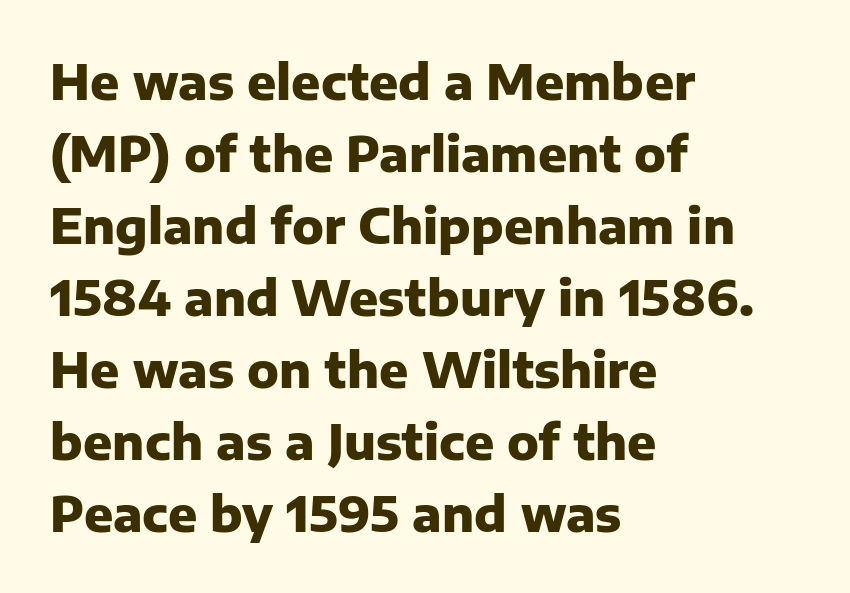
A bare baseline throughout the passage. Observe the ordinary spacing: letters are neighbours, not strangers. No feet cap the strokes, marking this as sans-serif type. Posture: upright roman. Regular leading. Note the varied advance widths — an 'i' is clearly narrower than an 'm'.
